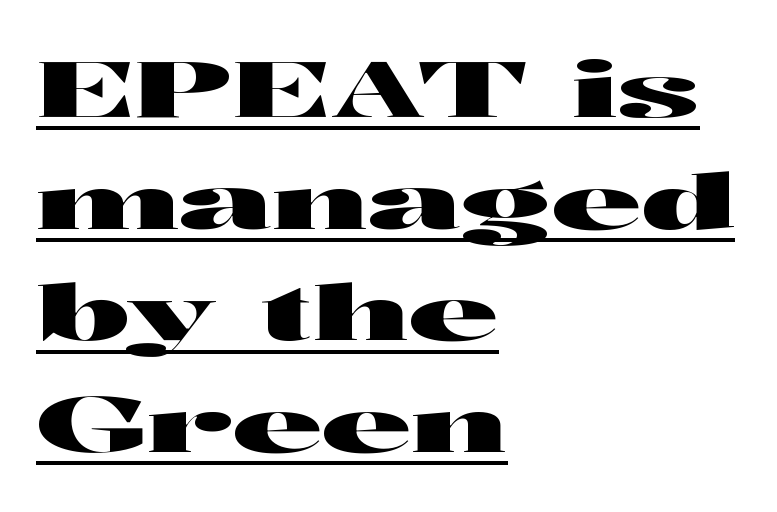
Notice how a bar underscores the lettering throughout. The space between consecutive lines is moderate. Do the letters lean? They stand straight. These lines are rendered in a variable-pitch font. Does the type have serifs? No, each stem ends abruptly. Each word holds together tightly as a unit, with standard inter-letter gaps.
